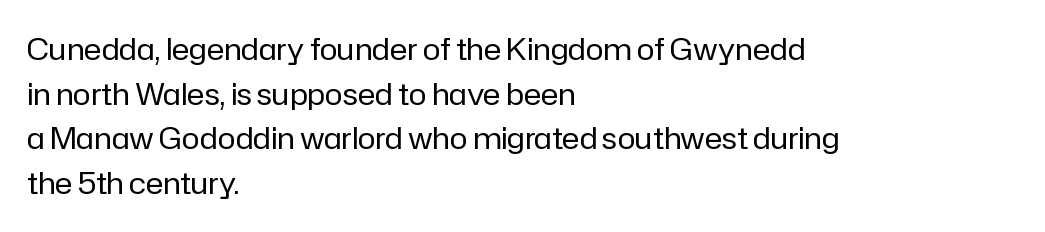
{"serif": "no", "italic": "no", "bold": "no", "weight": "regular", "width": "normal", "stroke_contrast": "low", "x_height": "medium", "monospaced": "no", "underline": "no", "align": "left", "line_spacing": "normal", "line_spacing_ratio": 1.49, "letter_spacing": "normal", "letter_spacing_em": 0.0, "glyph_px": 30}
